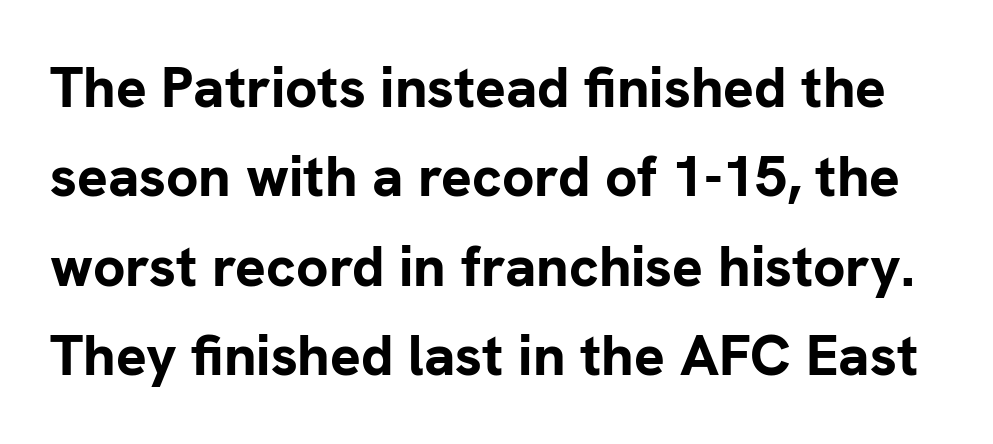
{"serif": "no", "italic": "no", "bold": "yes", "weight": "bold", "width": "normal", "stroke_contrast": "low", "x_height": "medium", "monospaced": "no", "underline": "no", "line_spacing": "normal", "line_spacing_ratio": 1.57, "letter_spacing": "normal", "letter_spacing_em": 0.0, "glyph_px": 57}
